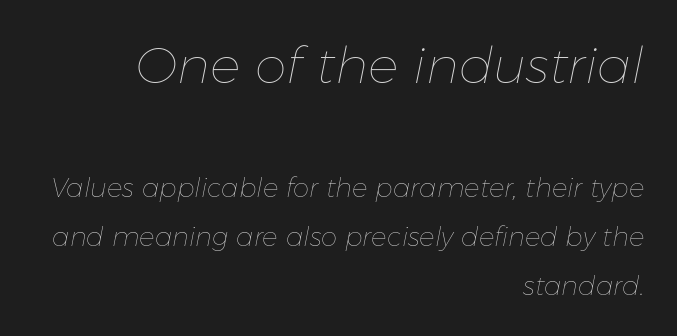
{"italic": "yes", "lean": "right", "slant_degrees": 11, "bold": "no", "weight": "thin", "width": "normal", "stroke_contrast": "low", "x_height": "medium", "monospaced": "no", "underline": "no", "align": "right", "line_spacing": "loose", "line_spacing_ratio": 1.9, "letter_spacing": "normal", "letter_spacing_em": 0.0, "larger_block": "first", "size_ratio": 1.96, "glyph_px": 51}
